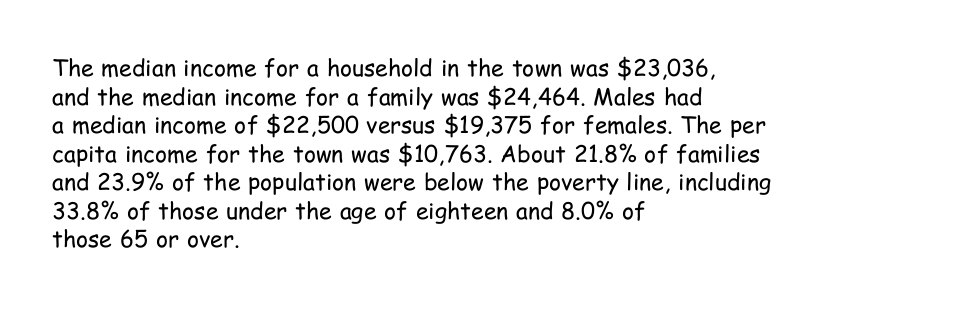
{"italic": "no", "bold": "no", "underline": "no", "align": "left", "line_spacing_ratio": 1.24, "letter_spacing": "normal", "letter_spacing_em": 0.0, "glyph_px": 23}
